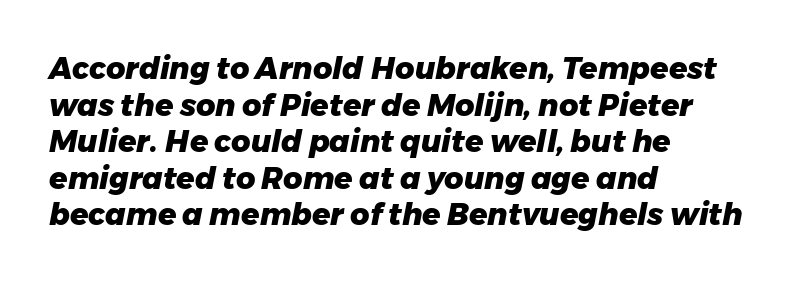
The type is set solid horizontally, with unmodified tracking. Line beginnings align vertically; line endings do not. The string is rendered with underlining switched off. Every character sits at an angle, as italics do.
